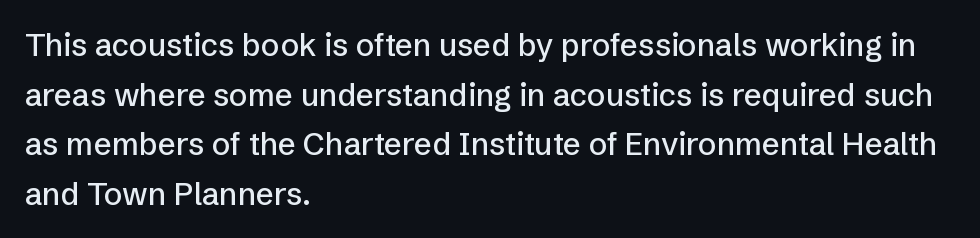
Q: Is the text italic (slanted)? A: No, it is upright.
Q: Is the typeface a serif or a sans-serif typeface? A: Sans-serif.
Q: Is the text underlined? A: No.
Q: How is the paragraph aligned? A: Left-aligned.
Q: Is the spacing between letters normal or unusually wide? A: Normal.
Q: Is the spacing between lines tight, normal or loose? A: Normal.
Q: Width (condensed, normal, or wide)? A: Normal.
Q: Stroke contrast? A: Low.
Q: x-height? A: Medium.
Q: Monospaced? A: No.
